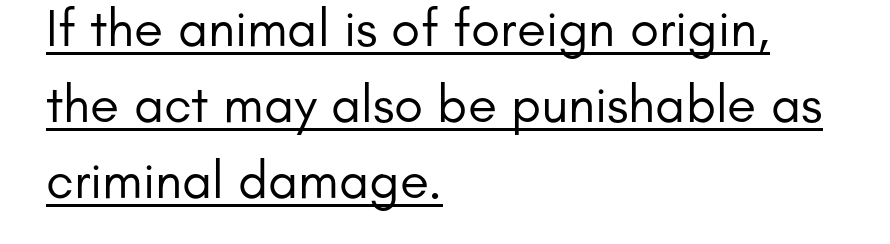
The image shows 53 px regular-weight sans-serif type, upright; set left-aligned, normal line spacing (1.43x), normal letter spacing, underlined; low stroke contrast and a small x-height.
